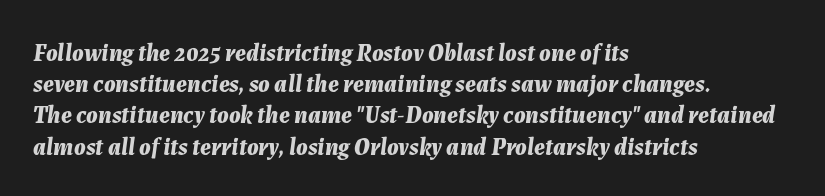
{"italic": "yes", "lean": "right", "slant_degrees": 7, "bold": "yes", "underline": "no", "align": "left", "line_spacing": "normal", "line_spacing_ratio": 1.3, "letter_spacing": "normal", "letter_spacing_em": 0.0, "glyph_px": 24}
